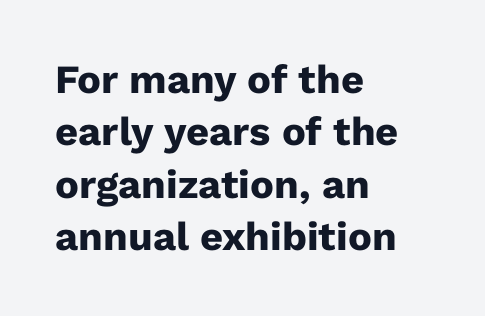
Q: Is the text bold? A: Yes.
Q: Is the text italic (slanted)? A: No, it is upright.
Q: Is the typeface a serif or a sans-serif typeface? A: Sans-serif.
Q: Is the text underlined? A: No.
Q: How is the paragraph aligned? A: Left-aligned.
Q: Is the spacing between letters normal or unusually wide? A: Normal.
Q: Is the spacing between lines tight, normal or loose? A: Normal.
Q: Width (condensed, normal, or wide)? A: Normal.
Q: Stroke contrast? A: Low.
Q: x-height? A: Medium.
Q: Monospaced? A: No.
